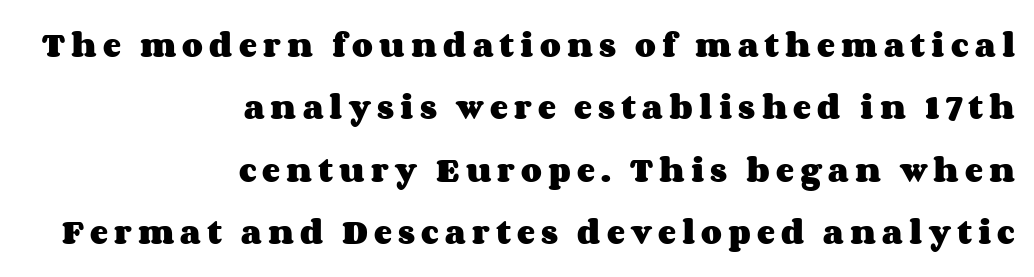
Tracking value appears strongly positive — letters spread wide. Plenty of ink on the page — the face is bold. Each line ends at the same right margin while the left side varies. Descenders are the only things crossing below the line. Reading down the column, the eye jumps a long way to each next line.
